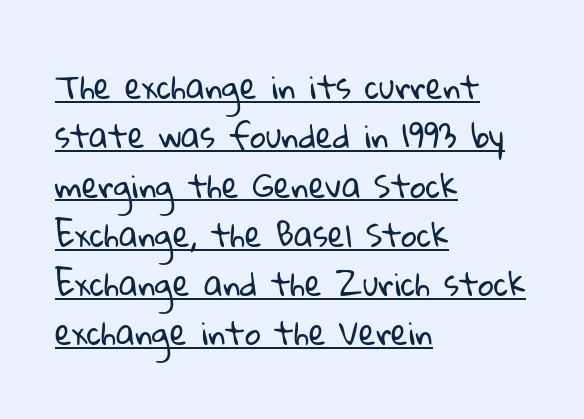
The text block is weighted toward the left margin, trailing off unevenly rightward. Looks like regular typesetting: each glyph gets only the width it needs. The rendering uses a moderate line-height, typical for paragraphs. The letters look calm and open, with moderate or lighter stems.
